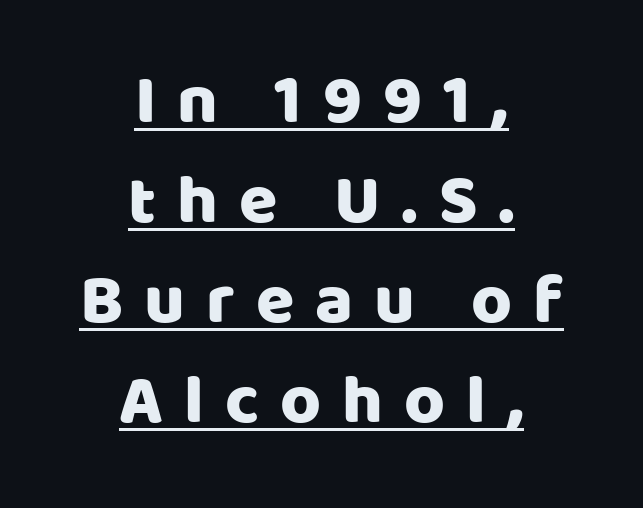
{"serif": "no", "italic": "no", "width": "normal", "stroke_contrast": "low", "x_height": "large", "monospaced": "no", "underline": "yes", "align": "center", "line_spacing": "normal", "line_spacing_ratio": 1.43, "letter_spacing": "wide", "letter_spacing_em": 0.3, "glyph_px": 70}
